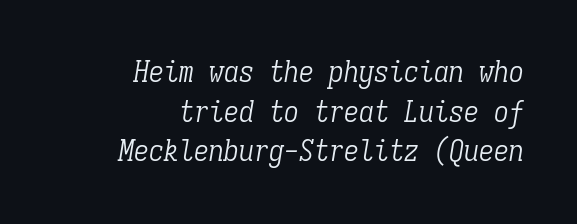
The typeface has the unassuming heft of standard copy or less. In terms of posture, this sample is oblique. The zone under the glyphs is completely vacant. This sample is right-justified, so line beginnings fall wherever the words allow. The characters display serif detailing at their extremities. Think of a typewriter: that constant character pitch is what you see here.
